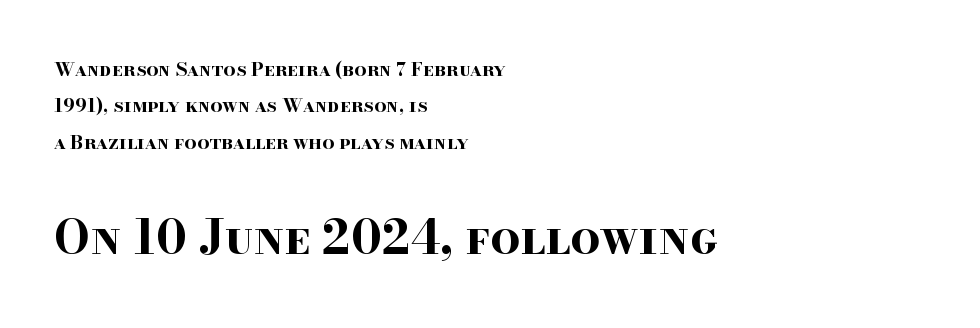
{"serif": "yes", "italic": "no", "bold": "yes", "weight": "bold", "width": "wide", "stroke_contrast": "high", "x_height": "small", "monospaced": "no", "underline": "no", "align": "left", "line_spacing": "loose", "line_spacing_ratio": 1.92, "letter_spacing": "normal", "letter_spacing_em": 0.0, "larger_block": "second", "size_ratio": 2.47, "glyph_px": 47}
